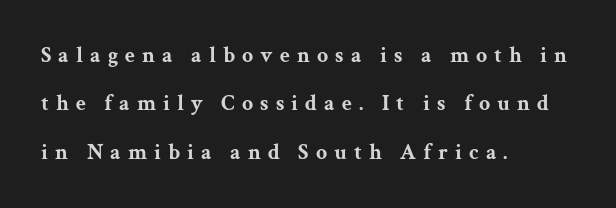
The image shows 22 px bold type, upright; set left-aligned, loose line spacing (2.2x), unusually wide letter spacing (+0.32 em), not underlined.
